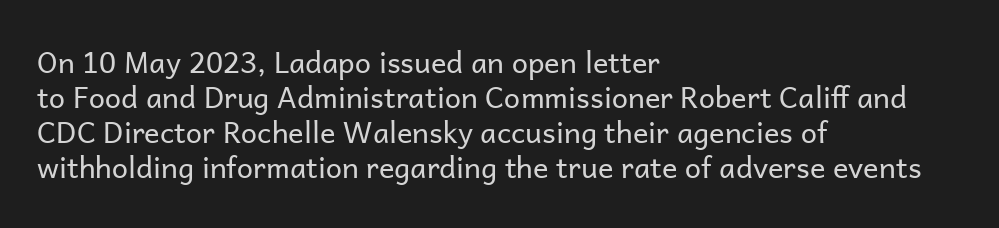
{"serif": "no", "italic": "no", "bold": "no", "weight": "regular", "width": "normal", "stroke_contrast": "low", "x_height": "medium", "monospaced": "no", "underline": "no", "align": "left", "line_spacing_ratio": 1.21, "letter_spacing": "normal", "letter_spacing_em": 0.0, "glyph_px": 29}
